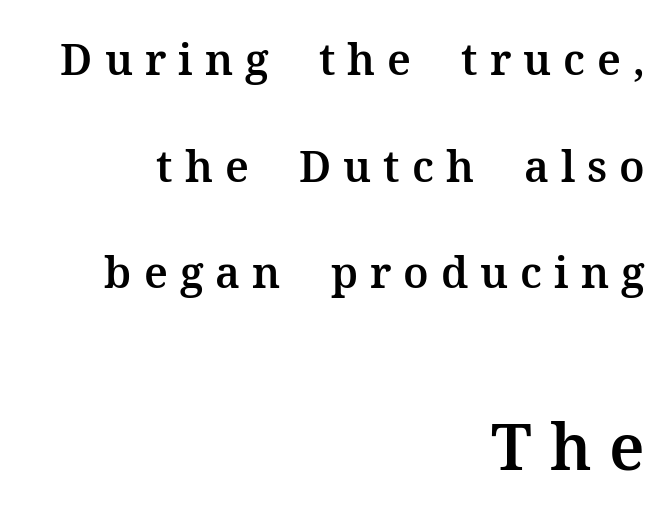
Q: Is the text italic (slanted)? A: No, it is upright.
Q: Is the typeface a serif or a sans-serif typeface? A: Serif.
Q: Is the text underlined? A: No.
Q: How is the paragraph aligned? A: Right-aligned.
Q: Is the spacing between letters normal or unusually wide? A: Unusually wide.
Q: Is the spacing between lines tight, normal or loose? A: Loose.
Q: Which block of text is set in a larger size, the first (top) or the second (bottom)? A: The second (bottom) one.
Q: Width (condensed, normal, or wide)? A: Normal.
Q: Stroke contrast? A: Medium.
Q: x-height? A: Medium.
Q: Monospaced? A: No.
